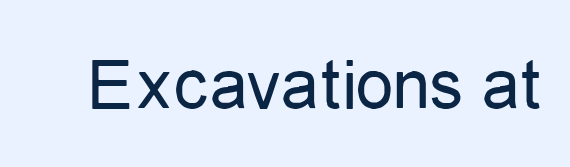
Plain, unruled lines of type. Here the designer chose a conventional face with non-uniform glyph widths. A typesetter would label this face a sans. Style check: upright. Here the glyphs are tracked normally, forming tight word shapes.
